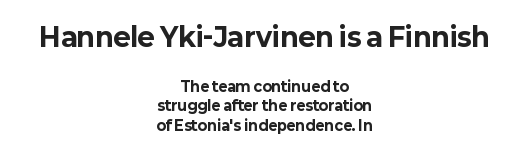
Q: Is the text bold? A: Yes.
Q: Is the text italic (slanted)? A: No, it is upright.
Q: Is the text underlined? A: No.
Q: How is the paragraph aligned? A: Centered.
Q: Is the spacing between letters normal or unusually wide? A: Normal.
Q: Is the spacing between lines tight, normal or loose? A: Normal.
Q: Which block of text is set in a larger size, the first (top) or the second (bottom)? A: The first (top) one.
